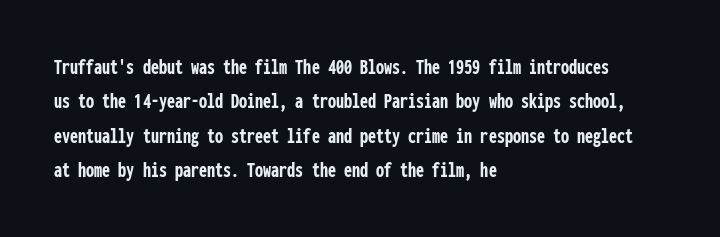
Is the letter spacing exaggerated? No — it looks like the ordinary default. Reading down the block, your eye returns to a fixed left position each line. Heavy-handed strokes throughout: this text is bold. Just letters on the line, the space beneath them empty. Baseline-to-baseline distance is the conventional proportion of letter height. A roman cut, with each character standing at attention.
